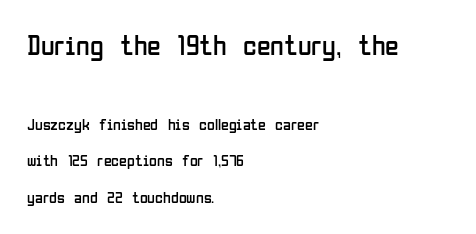
Between these two stacked blocks, the higher one wins on size. The passage shown is not underscored anywhere. The specimen reads as upright at a glance. The passage shown stacks its lines with a broad gap.
